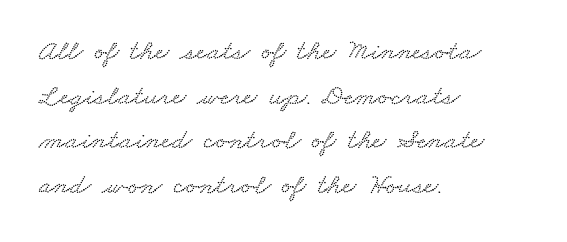
Q: Is the text underlined? A: No.
Q: How is the paragraph aligned? A: Left-aligned.
Q: Is the spacing between letters normal or unusually wide? A: Normal.
Q: Is the spacing between lines tight, normal or loose? A: Normal.
Q: Width (condensed, normal, or wide)? A: Wide.
Q: Stroke contrast? A: Low.
Q: x-height? A: Small.
Q: Monospaced? A: No.
